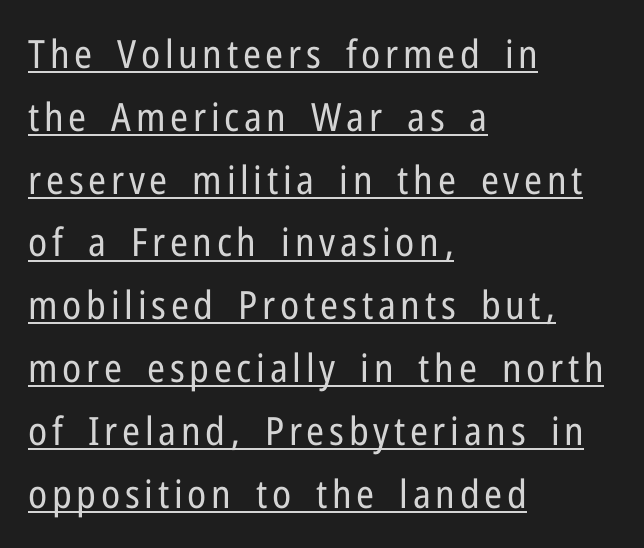
Q: Is the text bold? A: No.
Q: Is the text italic (slanted)? A: No, it is upright.
Q: Is the typeface a serif or a sans-serif typeface? A: Sans-serif.
Q: Is the text underlined? A: Yes.
Q: How is the paragraph aligned? A: Left-aligned.
Q: Is the spacing between lines tight, normal or loose? A: Normal.
Q: Width (condensed, normal, or wide)? A: Condensed.
Q: Stroke contrast? A: Low.
Q: x-height? A: Medium.
Q: Monospaced? A: No.
